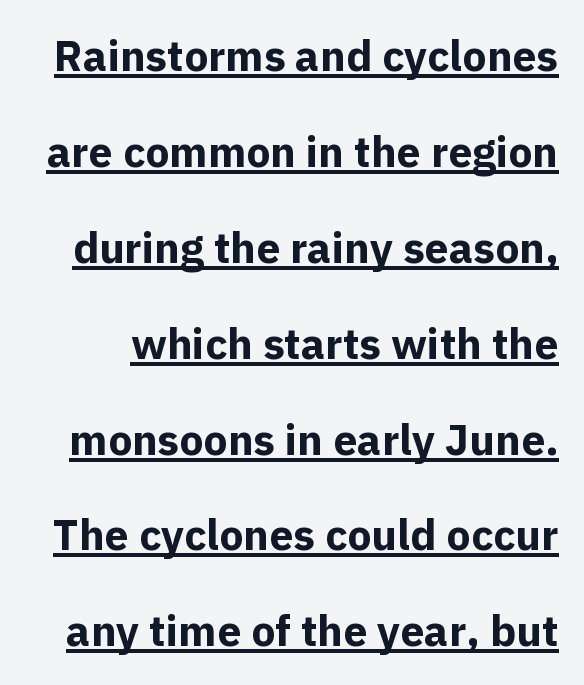
Q: Is the text bold? A: Yes.
Q: Is the text italic (slanted)? A: No, it is upright.
Q: Is the typeface a serif or a sans-serif typeface? A: Sans-serif.
Q: Is the text underlined? A: Yes.
Q: Is the spacing between letters normal or unusually wide? A: Normal.
Q: Is the spacing between lines tight, normal or loose? A: Loose.
Q: Width (condensed, normal, or wide)? A: Normal.
Q: x-height? A: Medium.
Q: Monospaced? A: No.
